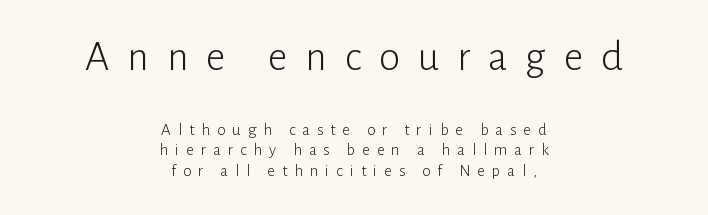
The image shows 43 px light sans-serif type, upright; set centered, line spacing 1.2x, unusually wide letter spacing (+0.41 em), not underlined; the first (top) block is 2.53x larger; low stroke contrast and a medium x-height.
